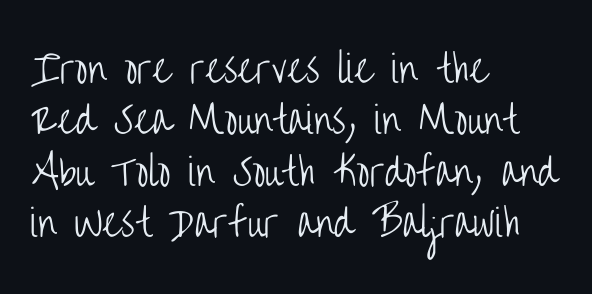
Nothing unusual about the tracking: characters are spaced as the font intends. Compared with typical paragraphs, the rows here are spaced about the same. Typographically, this falls in the sans-serif category. Glance below the letters and you will spot only blank space.
